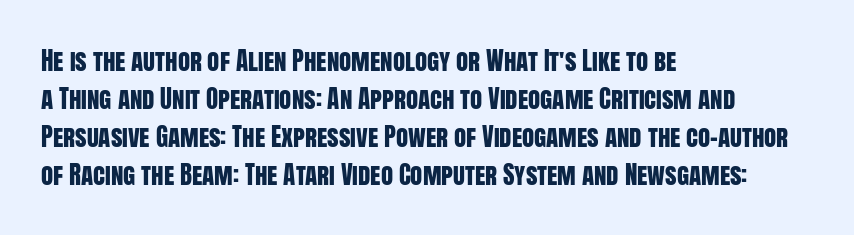
The image shows 25 px text type, upright; set left-aligned, normal line spacing (1.52x), normal letter spacing, not underlined.
